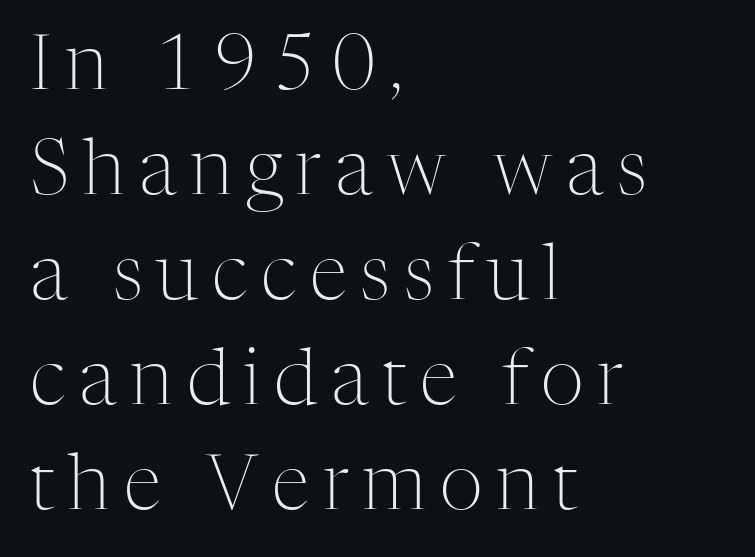
Q: Is the text bold? A: No.
Q: Is the text italic (slanted)? A: No, it is upright.
Q: Is the typeface a serif or a sans-serif typeface? A: Serif.
Q: Is the text underlined? A: No.
Q: How is the paragraph aligned? A: Left-aligned.
Q: Is the spacing between lines tight, normal or loose? A: Normal.
Q: Width (condensed, normal, or wide)? A: Normal.
Q: Stroke contrast? A: Medium.
Q: x-height? A: Medium.
Q: Monospaced? A: No.
